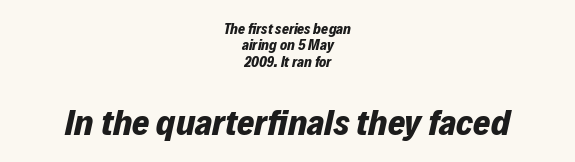
Character widths vary here, with narrow letters taking less room than wide ones. Decoration check: the copy has no underline. Heavy-handed strokes throughout: this text is bold. Tightly led — the rows are bunched.
